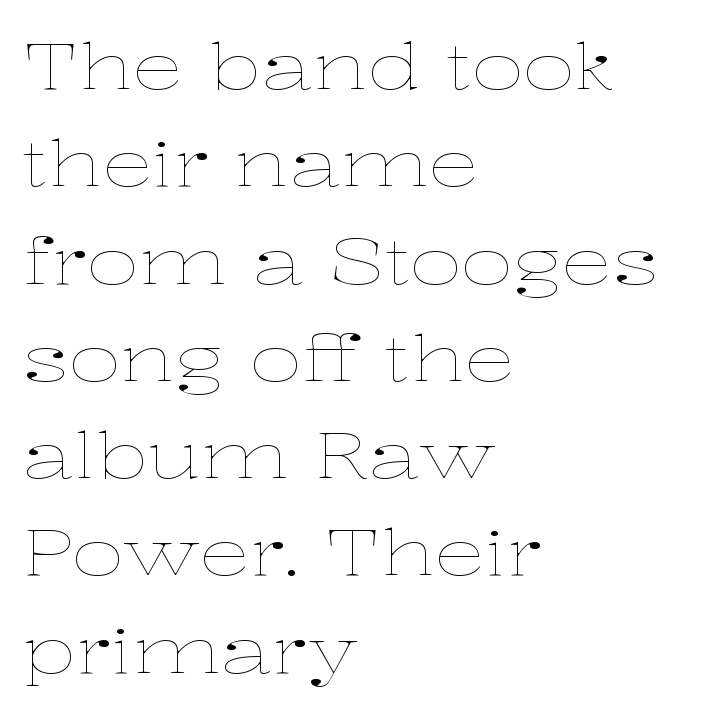
The image shows 64 px thin, wide type, upright; set left-aligned, normal line spacing (1.52x), normal letter spacing, not underlined; low stroke contrast and a medium x-height.
